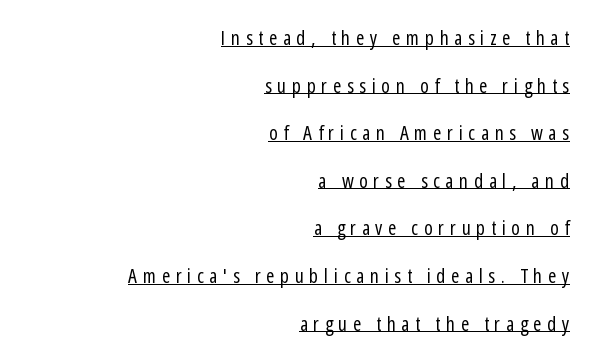
Do the letters lean? They stand straight. The leading is generous, giving the passage an open texture. Short and long lines alike share a common ending point at right. Every word sits above its own underline. A light-to-regular cut is what we see here.
